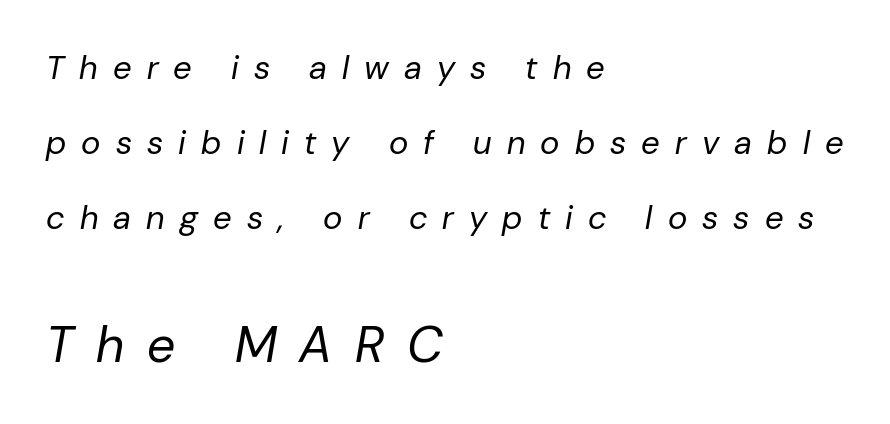
Caption: face not bold, strokes unweighted. The letters advance in unequal steps, a hallmark of proportional type. Loose tracking; the words dissolve into strings of separated letters. Which of the two is more prominent by size? The second, at the bottom. If you measured baseline to baseline, you'd find a long distance. The passage shown is not underscored anywhere.
